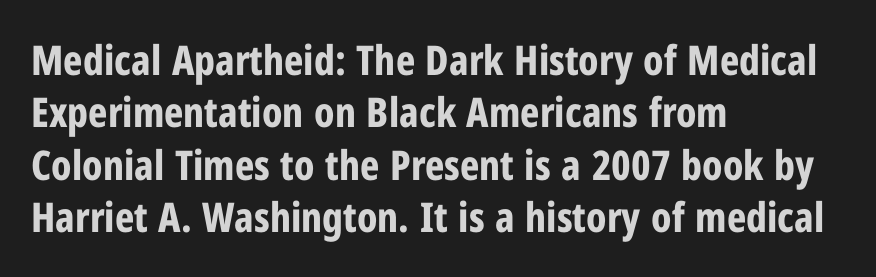
The line texture is even and compact thanks to regular tracking. Leading: standard. Each letter keeps its own natural width here, so spacing adapts to shape. Does the lettering tilt? It doesn't — this is upright. The baseline area is clear.
